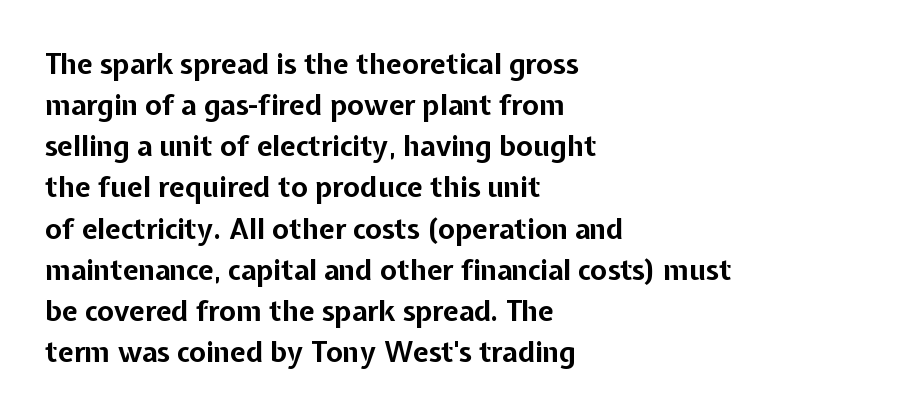
Q: Is the text bold? A: Yes.
Q: Is the text italic (slanted)? A: No, it is upright.
Q: Is the typeface a serif or a sans-serif typeface? A: Sans-serif.
Q: Is the text underlined? A: No.
Q: How is the paragraph aligned? A: Left-aligned.
Q: Is the spacing between letters normal or unusually wide? A: Normal.
Q: Is the spacing between lines tight, normal or loose? A: Normal.
Q: Width (condensed, normal, or wide)? A: Normal.
Q: Stroke contrast? A: Low.
Q: x-height? A: Medium.
Q: Monospaced? A: No.
